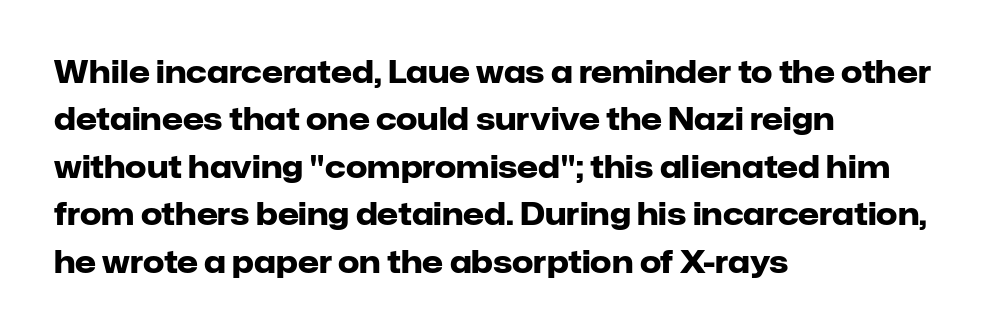
The image shows 30 px heavy sans-serif type, upright; set left-aligned, normal line spacing (1.58x), normal letter spacing, not underlined; low stroke contrast and a medium x-height.
